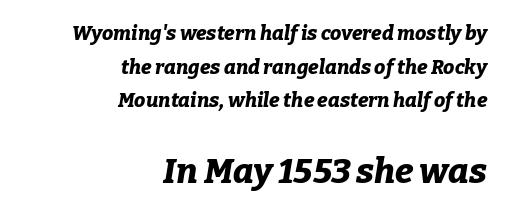
Strokes here are thick enough to call this a true bold. Quick note: interline space is typical. You could not count columns in this text — the font is proportionally spaced. Does the copy run flush right? Yes — the right margin is perfectly even.
